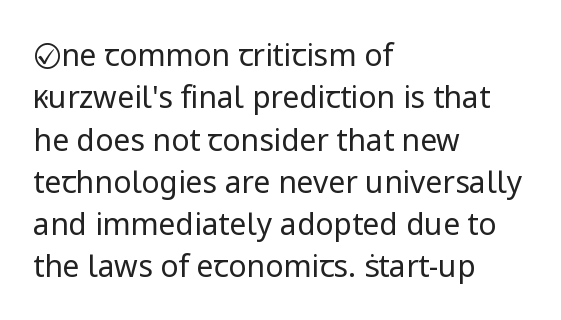
The image shows 30 px regular-weight sans-serif type, upright; set left-aligned, normal line spacing (1.41x), normal letter spacing, not underlined; low stroke contrast and a medium x-height.
